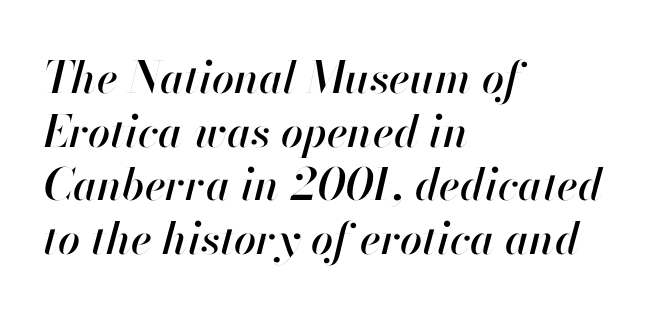
The image shows 44 px text type, italic (leaning right); set left-aligned, line spacing 1.22x, normal letter spacing, not underlined; high stroke contrast and a small x-height.
